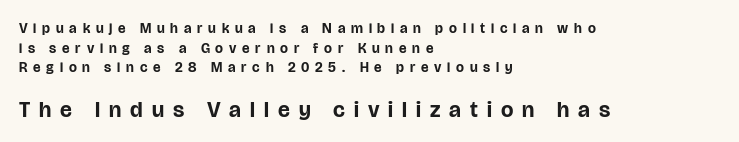
Q: Is the text bold? A: Yes.
Q: Is the text italic (slanted)? A: No, it is upright.
Q: Is the text underlined? A: No.
Q: How is the paragraph aligned? A: Left-aligned.
Q: Is the spacing between letters normal or unusually wide? A: Unusually wide.
Q: Is the spacing between lines tight, normal or loose? A: Normal.
Q: Which block of text is set in a larger size, the first (top) or the second (bottom)? A: The second (bottom) one.
